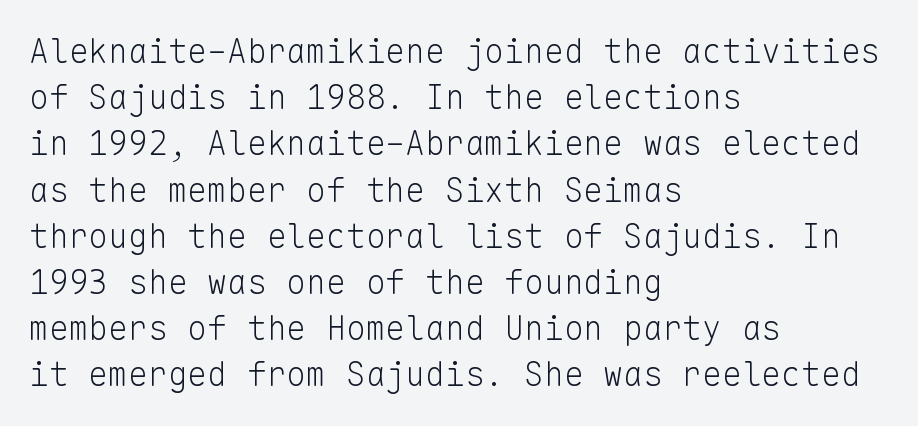
Q: Is the text bold? A: No.
Q: Is the text italic (slanted)? A: No, it is upright.
Q: Is the typeface a serif or a sans-serif typeface? A: Sans-serif.
Q: Is the text underlined? A: No.
Q: How is the paragraph aligned? A: Left-aligned.
Q: Is the spacing between letters normal or unusually wide? A: Normal.
Q: Is the spacing between lines tight, normal or loose? A: Normal.
Q: Width (condensed, normal, or wide)? A: Normal.
Q: Stroke contrast? A: Low.
Q: x-height? A: Medium.
Q: Monospaced? A: Yes.
